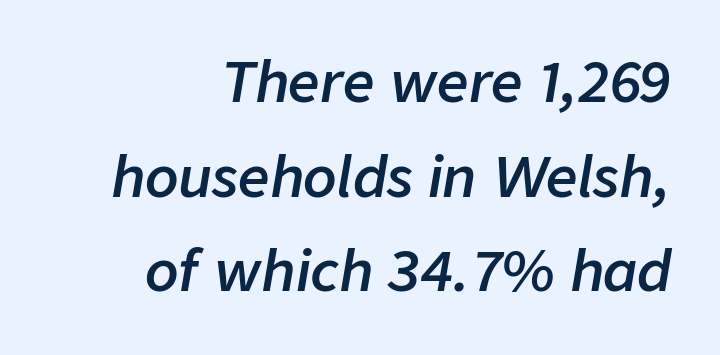
The tracking reads as untouched default to a designer's eye. Varying glyph widths throughout — classic text-font behaviour. The strokes are fattened partway — semibold, not bold. Quick note: underline off. The rendering applies a slant to the glyphs.
